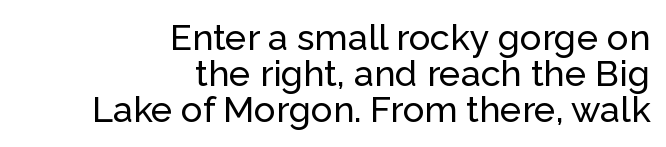
The image shows 36 px sans-serif type, upright; set right-aligned, tight line spacing (1.0x), normal letter spacing, not underlined; low stroke contrast and a medium x-height.
